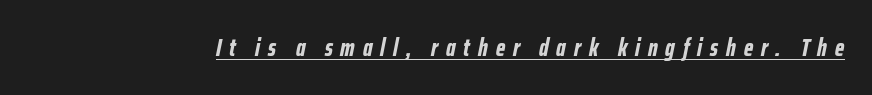
Q: Is the text bold? A: Yes.
Q: Is the text italic (slanted)? A: Yes, it leans right by about 12 degrees.
Q: Is the text underlined? A: Yes.
Q: Is the spacing between letters normal or unusually wide? A: Unusually wide.
